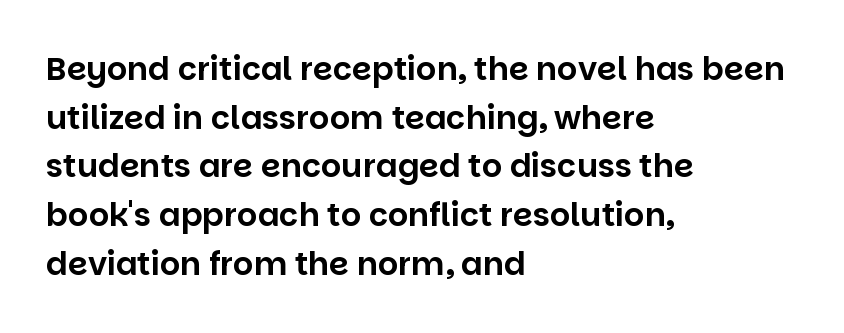
Q: Is the text italic (slanted)? A: No, it is upright.
Q: Is the typeface a serif or a sans-serif typeface? A: Sans-serif.
Q: Is the text underlined? A: No.
Q: How is the paragraph aligned? A: Left-aligned.
Q: Is the spacing between letters normal or unusually wide? A: Normal.
Q: Is the spacing between lines tight, normal or loose? A: Normal.
Q: Width (condensed, normal, or wide)? A: Normal.
Q: Stroke contrast? A: Low.
Q: x-height? A: Large.
Q: Monospaced? A: No.
